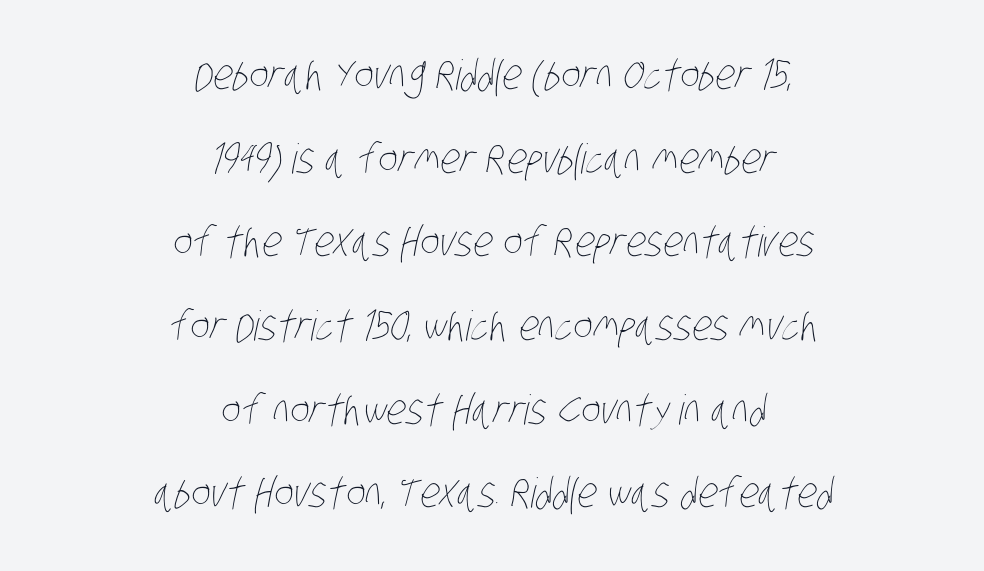
The image shows 41 px thin, condensed type; set centered, loose line spacing (2.04x), normal letter spacing, not underlined; low stroke contrast and a large x-height.
